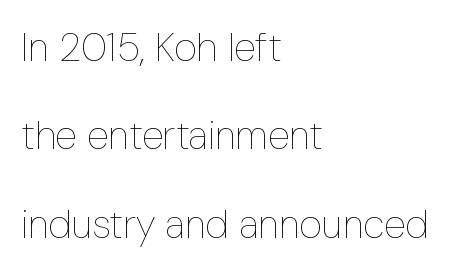
The passage shown is typed in a proportional face where columns would drift. A typesetter would call this zero additional tracking. The typography opts for an upright posture over an oblique one. Compared with a typical body face, this is equally light or lighter still. A great deal of white space separates one row of letters from the next. Underline: absent.
